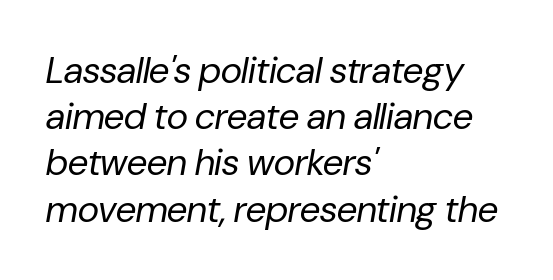
The image shows 37 px regular-weight type, italic (leaning right); set left-aligned, normal line spacing (1.25x), normal letter spacing, not underlined; low stroke contrast and a medium x-height.
